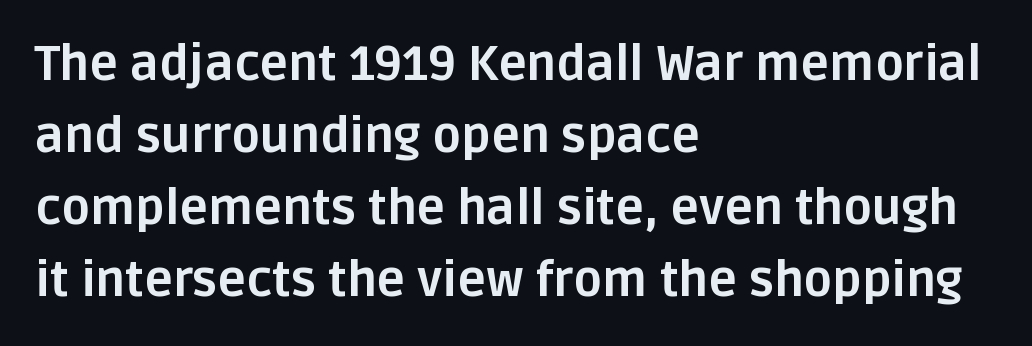
{"serif": "no", "italic": "no", "bold": "yes", "weight": "bold", "width": "normal", "stroke_contrast": "low", "x_height": "large", "monospaced": "no", "underline": "no", "align": "left", "line_spacing": "normal", "line_spacing_ratio": 1.5, "letter_spacing": "normal", "letter_spacing_em": 0.0, "glyph_px": 48}
